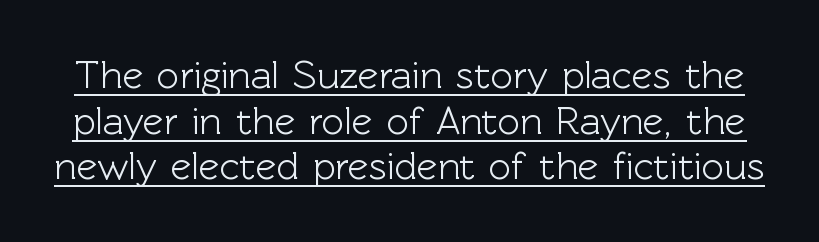
The rendered words wear a rule along their underside. Compared with typical body copy, the letter spacing here is the same. Check where the strokes stop: nothing finishes them off — pure sans. Notice how the stems are strictly vertical — no italics here.
